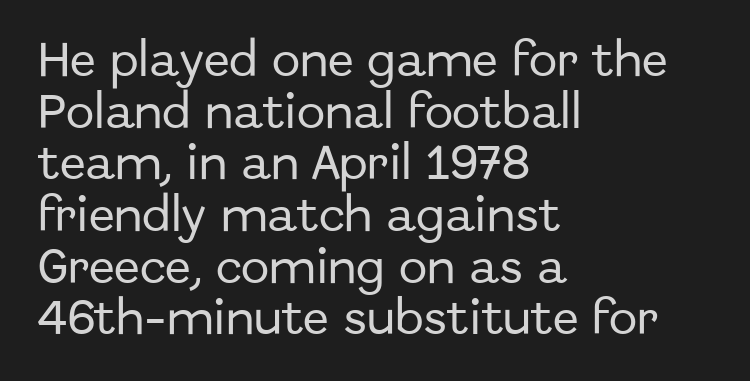
Q: Is the text italic (slanted)? A: No, it is upright.
Q: Is the typeface a serif or a sans-serif typeface? A: Sans-serif.
Q: Is the text underlined? A: No.
Q: How is the paragraph aligned? A: Left-aligned.
Q: Is the spacing between letters normal or unusually wide? A: Normal.
Q: Is the spacing between lines tight, normal or loose? A: Normal.
Q: Width (condensed, normal, or wide)? A: Normal.
Q: Stroke contrast? A: Low.
Q: x-height? A: Medium.
Q: Monospaced? A: No.
